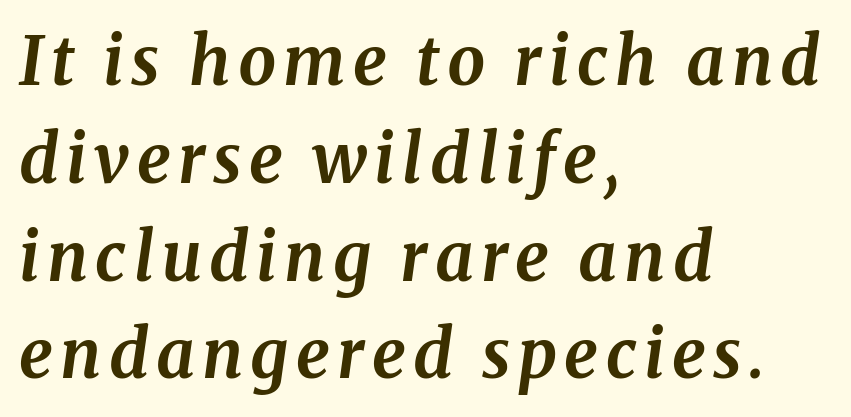
If you measured baseline to baseline, you'd find a middling distance. As a designer I'd log this as weight 700, bold. The passage is arranged the way most books set body copy — flush left. Here the designer chose a conventional face with non-uniform glyph widths.
